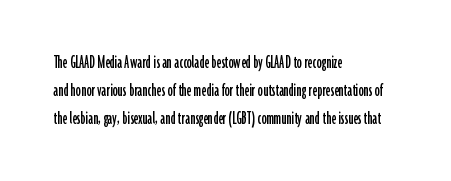
{"italic": "no", "underline": "no", "align": "left", "line_spacing": "normal", "line_spacing_ratio": 1.4, "letter_spacing": "normal", "letter_spacing_em": 0.0, "glyph_px": 20}
